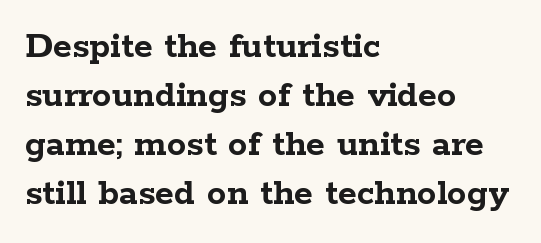
{"serif": "yes", "italic": "no", "bold": "yes", "weight": "semibold", "width": "wide", "stroke_contrast": "low", "x_height": "medium", "monospaced": "no", "underline": "no", "align": "left", "line_spacing": "normal", "line_spacing_ratio": 1.26, "letter_spacing": "normal", "letter_spacing_em": 0.0, "glyph_px": 39}
